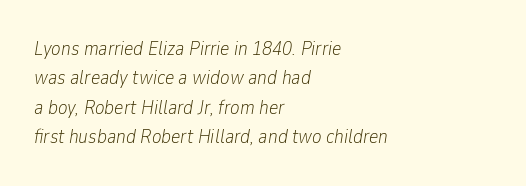
Q: Is the text bold? A: No.
Q: Is the text italic (slanted)? A: Yes, it leans right by about 9 degrees.
Q: Is the text underlined? A: No.
Q: How is the paragraph aligned? A: Left-aligned.
Q: Is the spacing between letters normal or unusually wide? A: Normal.
Q: Is the spacing between lines tight, normal or loose? A: Normal.
